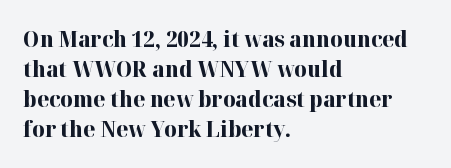
Q: Is the text bold? A: Yes.
Q: Is the text italic (slanted)? A: No, it is upright.
Q: Is the text underlined? A: No.
Q: How is the paragraph aligned? A: Left-aligned.
Q: Is the spacing between letters normal or unusually wide? A: Normal.
Q: Is the spacing between lines tight, normal or loose? A: Normal.
